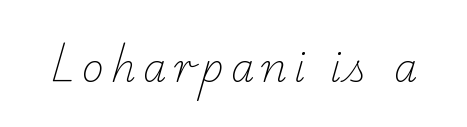
{"serif": "yes", "bold": "no", "weight": "light", "width": "normal", "stroke_contrast": "low", "x_height": "small", "monospaced": "no", "underline": "no", "glyph_px": 38}
